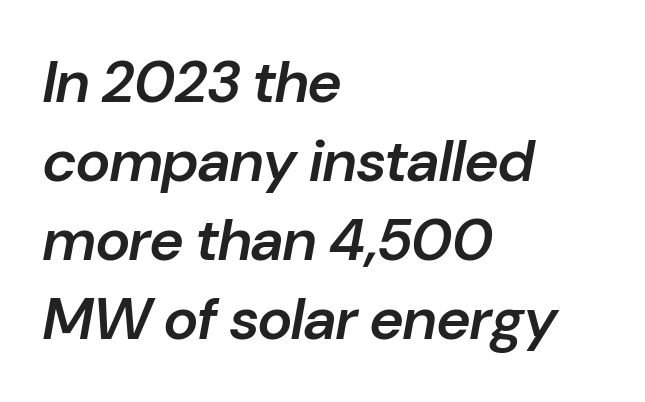
Q: Is the text bold? A: Semi-bold.
Q: Is the text italic (slanted)? A: Yes, it leans right by about 10 degrees.
Q: Is the text underlined? A: No.
Q: How is the paragraph aligned? A: Left-aligned.
Q: Is the spacing between letters normal or unusually wide? A: Normal.
Q: Is the spacing between lines tight, normal or loose? A: Normal.
Q: Width (condensed, normal, or wide)? A: Normal.
Q: Stroke contrast? A: Low.
Q: x-height? A: Medium.
Q: Monospaced? A: No.
